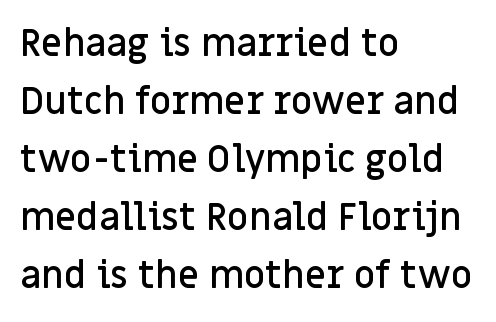
The image shows 37 px semibold sans-serif type, upright; set left-aligned, normal line spacing (1.57x), normal letter spacing, not underlined; low stroke contrast and a large x-height.
